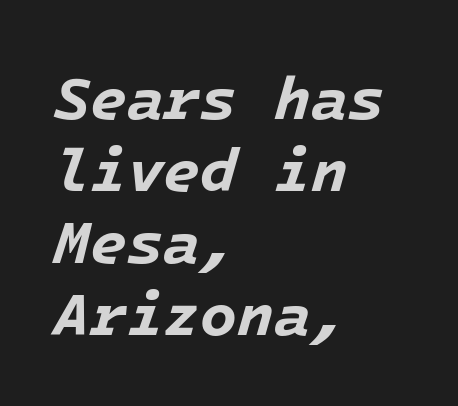
The area under the type is left untouched. The lettering tilts uniformly, giving the passage an italic look. Here the glyphs are tracked normally, forming tight word shapes. Bold? Absolutely — the strokes are thick and heavy. The lines in this sample share a left origin and differ only in where they stop.
